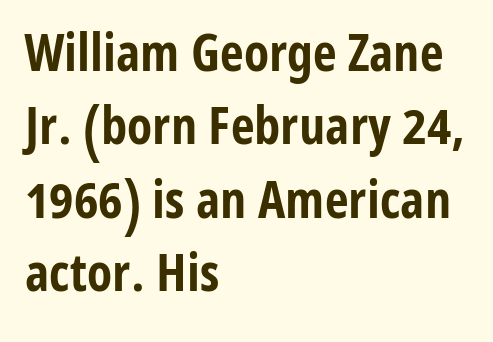
{"serif": "no", "italic": "no", "bold": "yes", "weight": "bold", "width": "condensed", "stroke_contrast": "low", "x_height": "medium", "monospaced": "no", "underline": "no", "align": "left", "line_spacing": "normal", "line_spacing_ratio": 1.41, "letter_spacing": "normal", "letter_spacing_em": 0.0, "glyph_px": 52}
